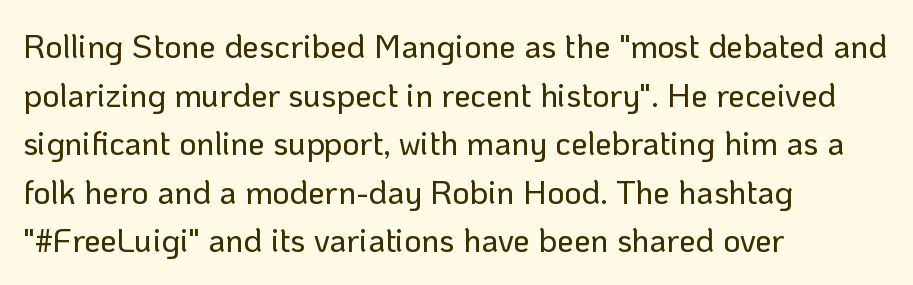
Check the space under the baseline: it is left empty. Is the block centered? No — it sits flush against the left margin. The letters carry no serifs — their stems end cleanly without finishing strokes. Looks like regular typesetting: each glyph gets only the width it needs. Leading: standard. Nope, not italic — everything's standing straight.
